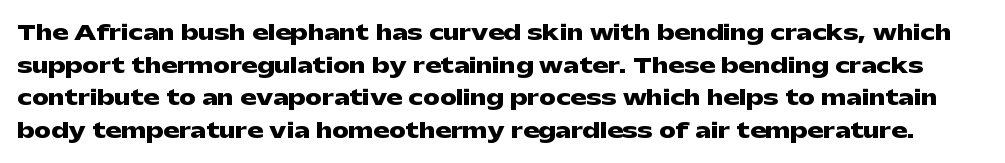
Q: Is the text bold? A: Yes.
Q: Is the text italic (slanted)? A: No, it is upright.
Q: Is the text underlined? A: No.
Q: Is the spacing between letters normal or unusually wide? A: Normal.
Q: Is the spacing between lines tight, normal or loose? A: Normal.
